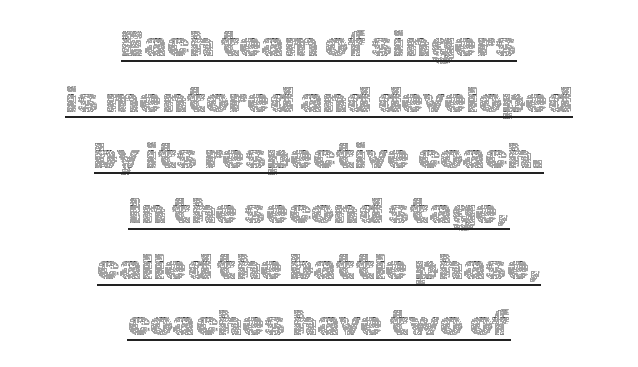
Q: Is the text bold? A: No.
Q: Is the text italic (slanted)? A: No, it is upright.
Q: Is the text underlined? A: Yes.
Q: How is the paragraph aligned? A: Centered.
Q: Is the spacing between letters normal or unusually wide? A: Normal.
Q: Is the spacing between lines tight, normal or loose? A: Normal.
Q: Width (condensed, normal, or wide)? A: Normal.
Q: x-height? A: Medium.
Q: Monospaced? A: No.
